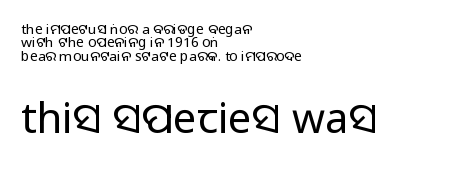
The image shows 42 px regular-weight sans-serif type, upright; set left-aligned, tight line spacing (0.95x), normal letter spacing, not underlined; the second (bottom) block is 3.0x larger; low stroke contrast and a large x-height.
